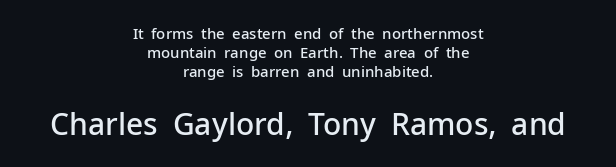
{"serif": "no", "italic": "no", "bold": "semi", "weight": "semibold", "width": "normal", "stroke_contrast": "low", "x_height": "medium", "monospaced": "no", "underline": "no", "align": "center", "line_spacing": "normal", "line_spacing_ratio": 1.26, "letter_spacing": "normal", "letter_spacing_em": 0.0, "larger_block": "second", "size_ratio": 2.0, "glyph_px": 30}
